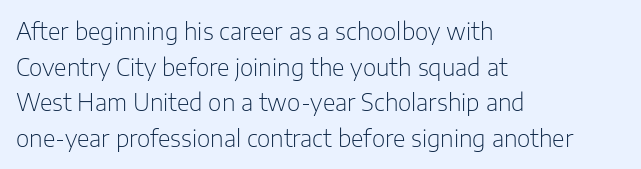
Q: Is the text bold? A: No.
Q: Is the text italic (slanted)? A: No, it is upright.
Q: Is the text underlined? A: No.
Q: How is the paragraph aligned? A: Left-aligned.
Q: Is the spacing between letters normal or unusually wide? A: Normal.
Q: Is the spacing between lines tight, normal or loose? A: Normal.
